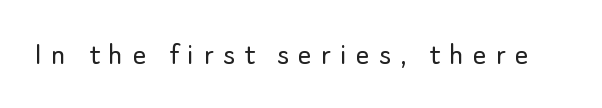
The face used here is a sans, in the tradition of grotesques and geometrics. This rendering widens character spacing well past its baseline value. The strokes carry an ordinary text weight at most. No italicization has been applied; the sample stays upright. Check the space under the baseline: it is left empty. Each letter keeps its own natural width here, so spacing adapts to shape.
